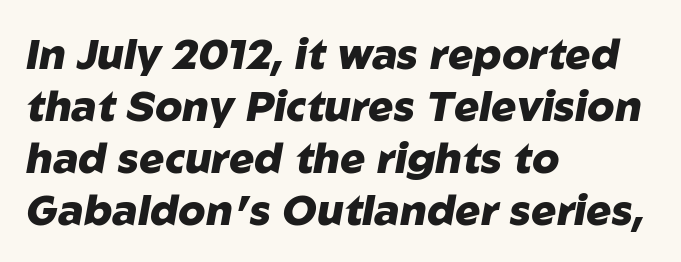
{"italic": "yes", "lean": "right", "slant_degrees": 10, "bold": "yes", "weight": "heavy", "width": "normal", "stroke_contrast": "low", "x_height": "medium", "monospaced": "no", "underline": "no", "align": "left", "line_spacing_ratio": 1.24, "letter_spacing": "normal", "letter_spacing_em": 0.0, "glyph_px": 42}
